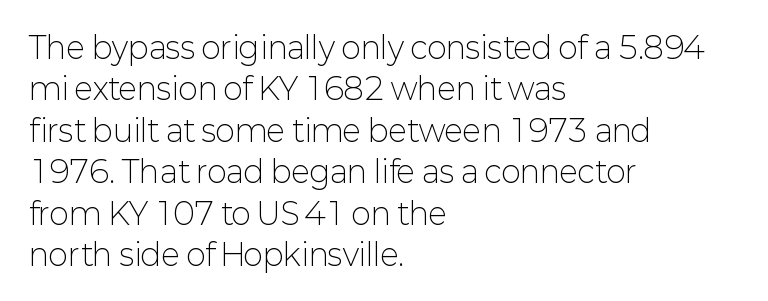
This rendering employs a face without finishing strokes, i.e., a sans-serif. Anything drawn beneath the words? Only blank space. Which margin do the lines hug? The left one — the right edge is uneven. This sample keeps an unexceptional amount of space between lines. Do the characters align in a grid? No, the font is proportional.
